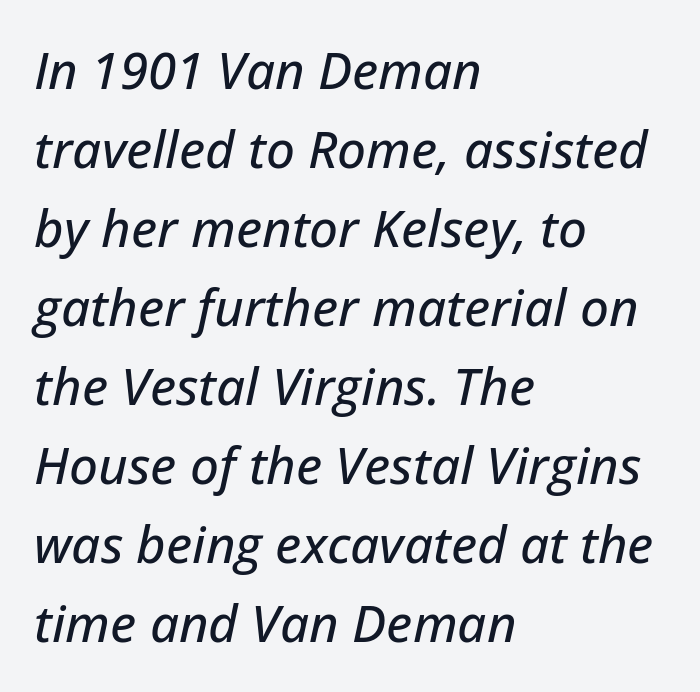
Casual observation: everything's shoved over to the left. The foot of each line stays bare and open. You could not count columns in this text — the font is proportionally spaced. One glance says typical: line gaps are just what's usual. Emphasis-style slanted type is in use.
